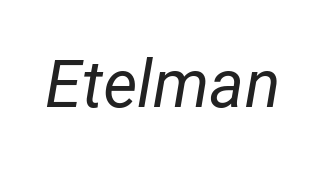
The axis of the letterforms is tilted away from vertical. This sample uses plain, unmodified letter spacing. The passage shown is not underscored anywhere. Proportional: the letters do not fall into vertical columns.
